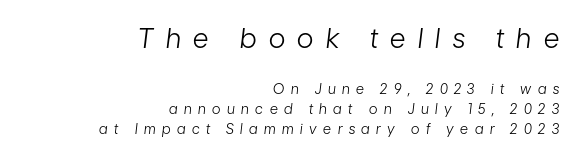
The image shows 27 px text type, italic (leaning right); set right-aligned, normal line spacing (1.4x), unusually wide letter spacing (+0.46 em), not underlined; the first (top) block is 1.93x larger.
